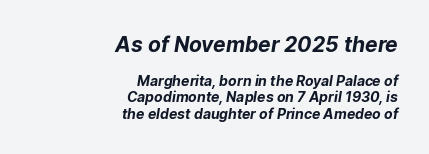
Check the space under the baseline: it is left empty. This rendering uses right alignment, leaving the left contour irregular. Of the two passages, the one on top uses the larger point size. On the weight axis this lands at bold, roughly 700.
